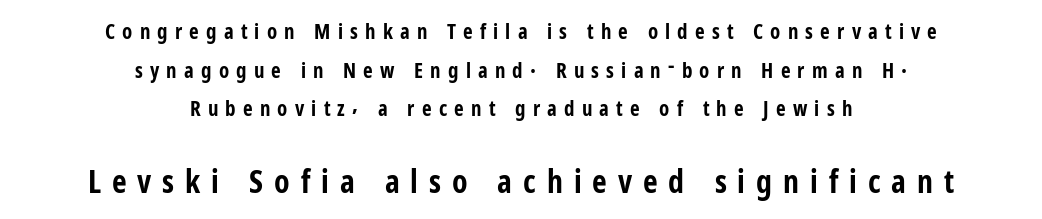
The image shows 32 px bold, condensed sans-serif type, upright; set centered, line spacing 1.84x, unusually wide letter spacing (+0.34 em), not underlined; the second (bottom) block is 1.52x larger; low stroke contrast and a medium x-height.
